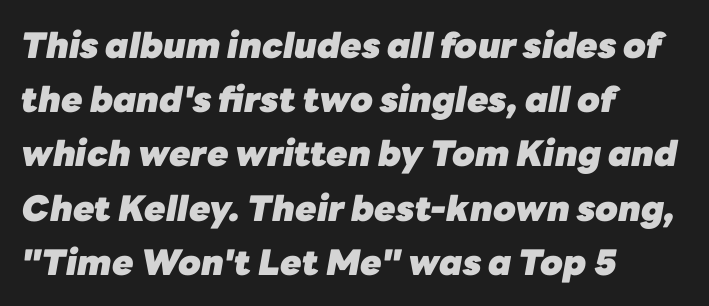
{"italic": "yes", "lean": "right", "slant_degrees": 10, "bold": "yes", "weight": "heavy", "width": "normal", "stroke_contrast": "low", "x_height": "medium", "monospaced": "no", "underline": "no", "align": "left", "line_spacing": "normal", "line_spacing_ratio": 1.55, "letter_spacing": "normal", "letter_spacing_em": 0.0, "glyph_px": 35}
